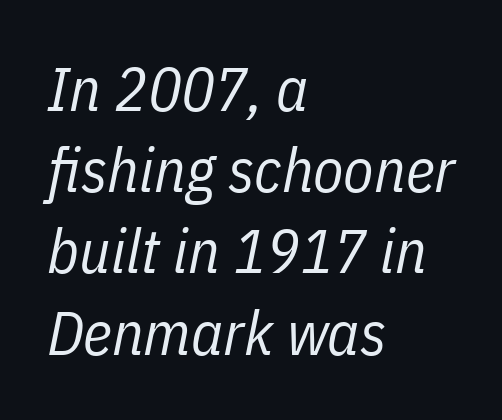
{"italic": "yes", "lean": "right", "slant_degrees": 11, "bold": "no", "weight": "regular", "width": "condensed", "stroke_contrast": "low", "x_height": "medium", "monospaced": "no", "underline": "no", "align": "left", "line_spacing": "normal", "line_spacing_ratio": 1.31, "letter_spacing": "normal", "letter_spacing_em": 0.0, "glyph_px": 62}
